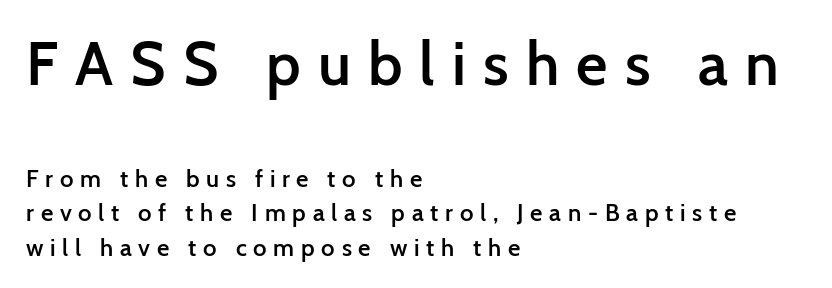
{"serif": "no", "italic": "no", "bold": "semi", "weight": "semibold", "width": "normal", "stroke_contrast": "low", "x_height": "medium", "monospaced": "no", "underline": "no", "align": "left", "line_spacing": "normal", "line_spacing_ratio": 1.44, "letter_spacing": "wide", "letter_spacing_em": 0.28, "larger_block": "first", "size_ratio": 2.54, "glyph_px": 61}
